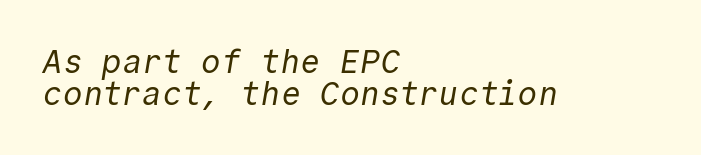
The image shows 33 px regular-weight sans-serif type, monospaced; set left-aligned, tight line spacing (0.96x), normal letter spacing, not underlined; a medium x-height.
